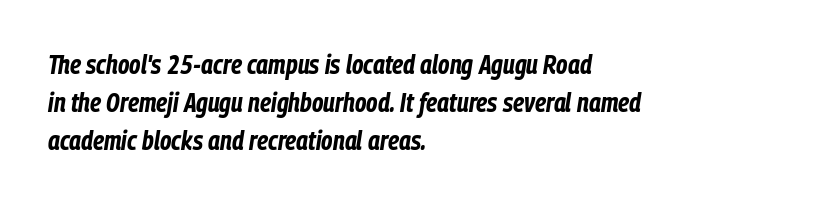
Baseline-to-baseline distance is the conventional proportion of letter height. This rendering uses left alignment, leaving the right contour irregular. Slant detected: the letters are inclined. In terms of letterspacing, this is plain default setting. The zone under the glyphs is completely vacant. Stroke thickness is high; the sample reads as a true bold.
